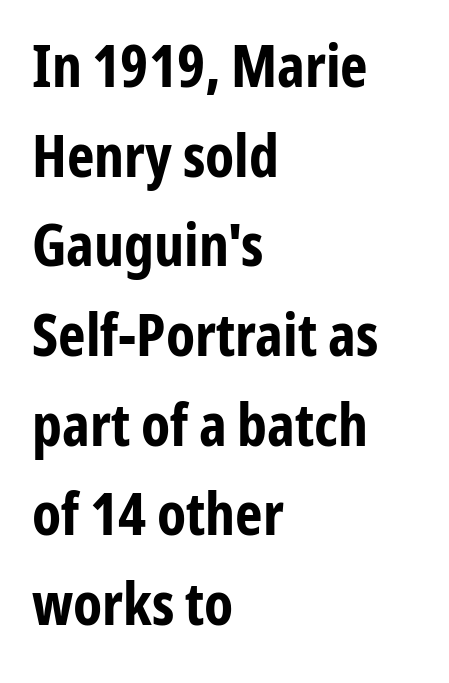
Students, this is bold: see how much ink each stroke carries. The paragraph shown leans on its left margin. The rendering uses natural spacing where letterforms have individual widths. What's the leading like? Ordinary, nothing unusual. A typesetter would mark this as roman, not italic.
